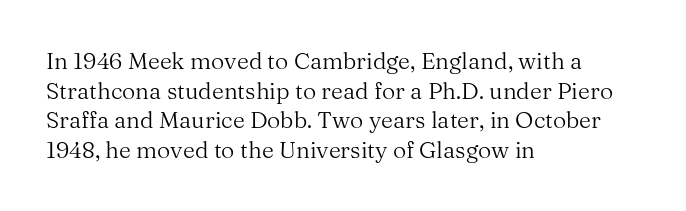
Q: Is the text bold? A: No.
Q: Is the text italic (slanted)? A: No, it is upright.
Q: Is the text underlined? A: No.
Q: How is the paragraph aligned? A: Left-aligned.
Q: Is the spacing between letters normal or unusually wide? A: Normal.
Q: Is the spacing between lines tight, normal or loose? A: Normal.
